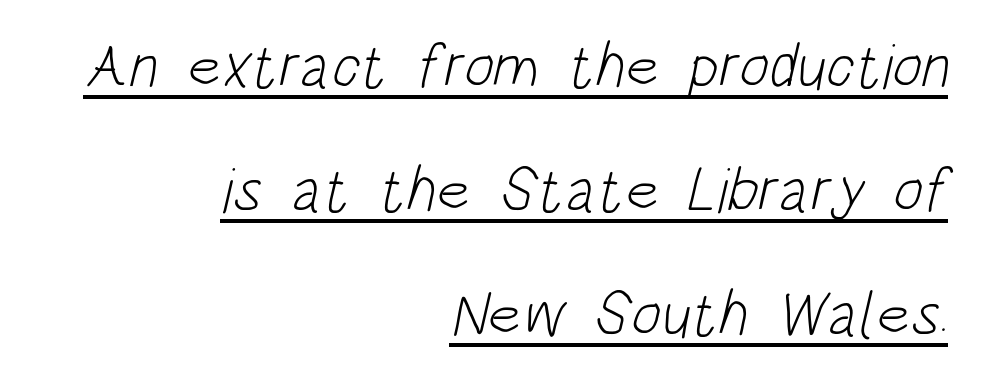
{"serif": "no", "bold": "no", "weight": "light", "width": "condensed", "stroke_contrast": "low", "x_height": "large", "monospaced": "no", "underline": "yes", "align": "right", "line_spacing": "loose", "line_spacing_ratio": 1.97, "letter_spacing": "normal", "letter_spacing_em": 0.0, "glyph_px": 63}
